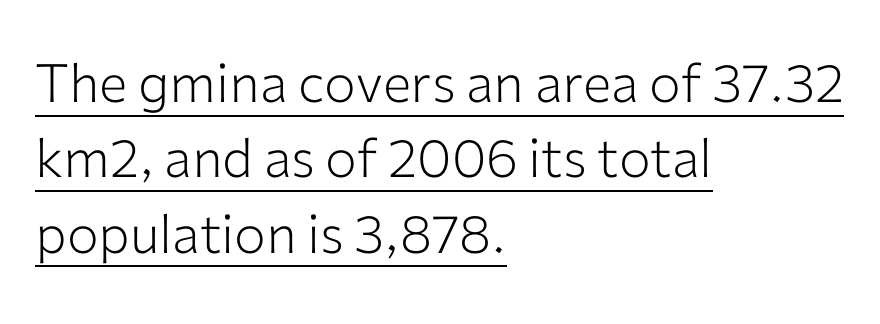
{"serif": "no", "italic": "no", "bold": "no", "weight": "light", "width": "normal", "stroke_contrast": "low", "x_height": "medium", "monospaced": "no", "underline": "yes", "align": "left", "line_spacing": "normal", "line_spacing_ratio": 1.42, "letter_spacing": "normal", "letter_spacing_em": 0.0, "glyph_px": 53}
